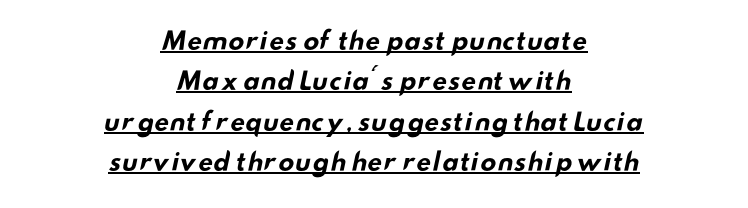
The image shows 24 px bold type; set centered, normal line spacing (1.68x), normal letter spacing, underlined.
